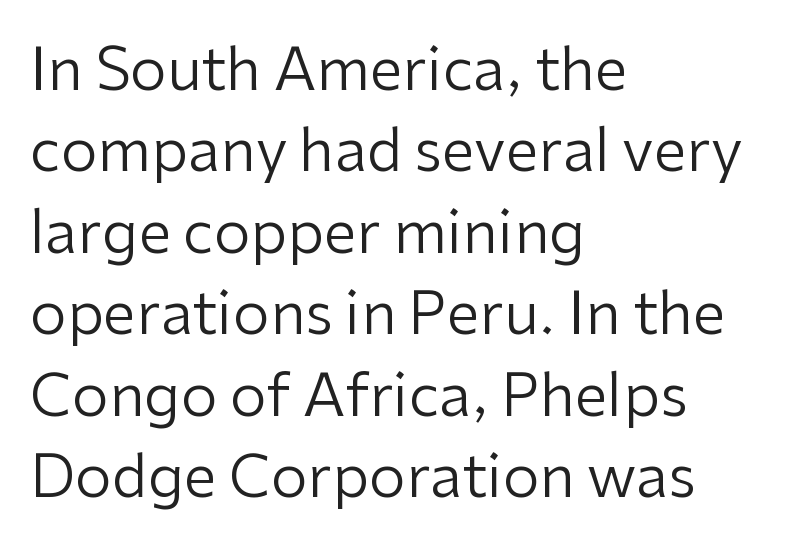
The image shows 59 px regular-weight sans-serif type, upright; set left-aligned, normal line spacing (1.38x), normal letter spacing, not underlined; low stroke contrast and a medium x-height.
